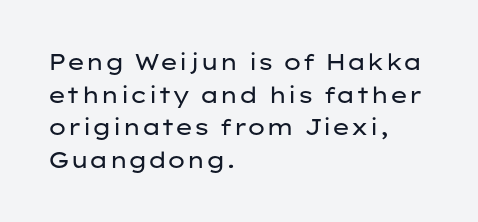
{"italic": "no", "bold": "no", "underline": "no", "align": "left", "line_spacing": "normal", "line_spacing_ratio": 1.48, "letter_spacing": "normal", "letter_spacing_em": 0.0, "glyph_px": 22}
